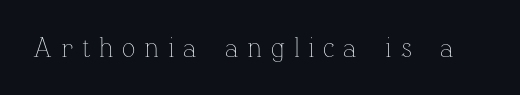
{"italic": "no", "bold": "no", "weight": "thin", "width": "normal", "stroke_contrast": "low", "x_height": "medium", "monospaced": "no", "underline": "no", "letter_spacing": "wide", "letter_spacing_em": 0.31, "glyph_px": 28}
